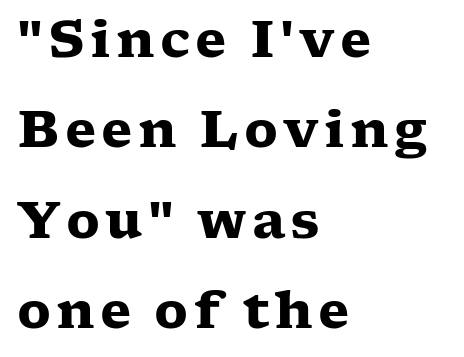
Descenders are the only things crossing below the line. This sample has the flowing, uneven cadence of proportional lettering. These lines are composed in type with serifs. Chunky letters — that's bold for sure. Upright lettering throughout.
